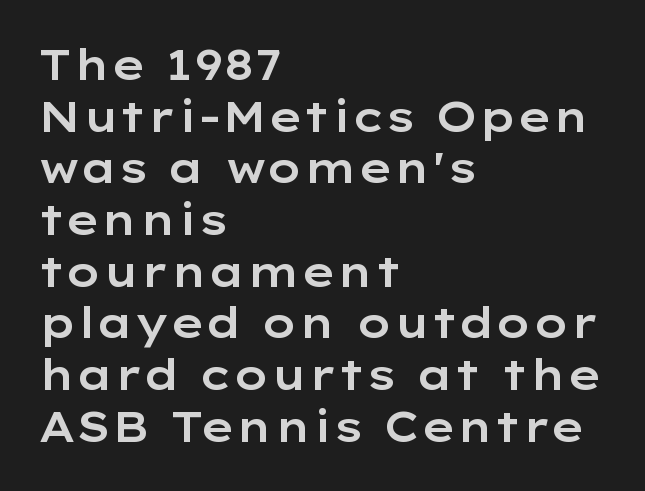
The image shows 42 px wide sans-serif type, upright; set left-aligned, line spacing 1.23x, normal letter spacing, not underlined; low stroke contrast and a medium x-height.
